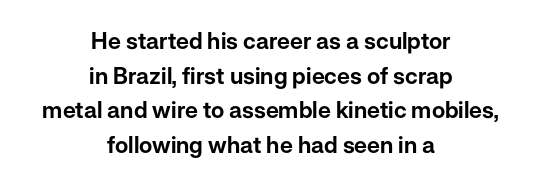
The paragraph shown floats in the horizontal middle. Students, observe: this is what conventionally led text looks like. No extra tracking has been applied to these lines. Italic: no, the glyphs are upright roman. This rendering features lettering with no underline.
